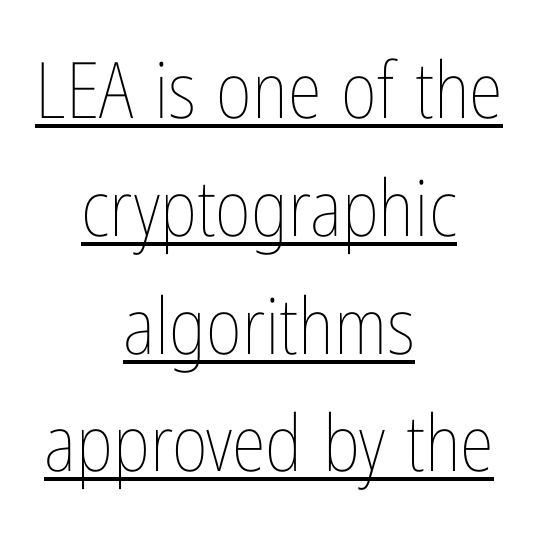
Q: Is the text bold? A: No.
Q: Is the text italic (slanted)? A: No, it is upright.
Q: Is the text underlined? A: Yes.
Q: How is the paragraph aligned? A: Centered.
Q: Is the spacing between letters normal or unusually wide? A: Normal.
Q: Is the spacing between lines tight, normal or loose? A: Normal.
Q: Width (condensed, normal, or wide)? A: Condensed.
Q: Stroke contrast? A: Low.
Q: x-height? A: Medium.
Q: Monospaced? A: No.
